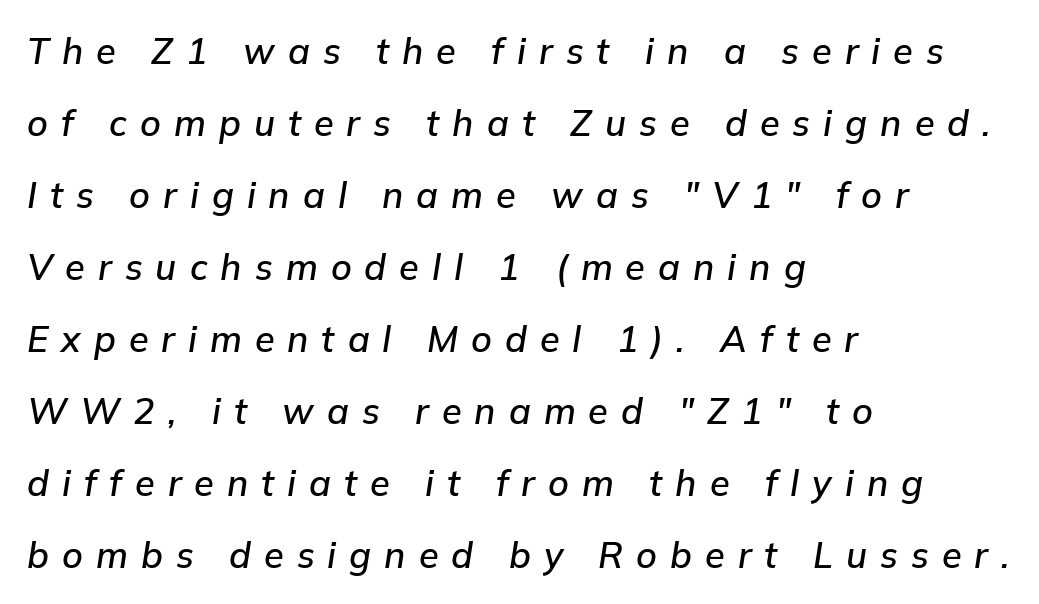
Q: Is the text italic (slanted)? A: Yes, it leans right by about 9 degrees.
Q: Is the text underlined? A: No.
Q: How is the paragraph aligned? A: Left-aligned.
Q: Is the spacing between letters normal or unusually wide? A: Unusually wide.
Q: Is the spacing between lines tight, normal or loose? A: Loose.
Q: Width (condensed, normal, or wide)? A: Normal.
Q: Stroke contrast? A: Low.
Q: x-height? A: Medium.
Q: Monospaced? A: No.
